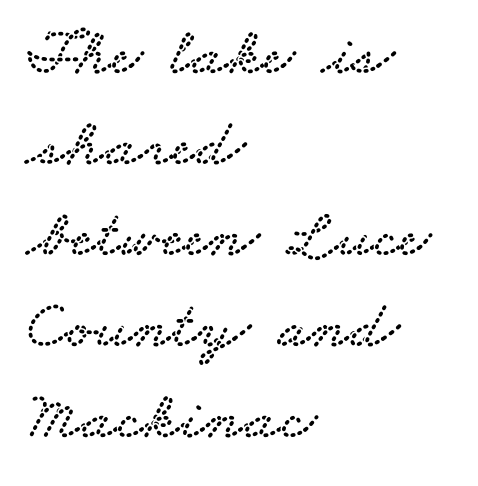
The image shows 68 px wide serif type; set left-aligned, normal line spacing (1.34x), normal letter spacing, not underlined; low stroke contrast and a small x-height.
